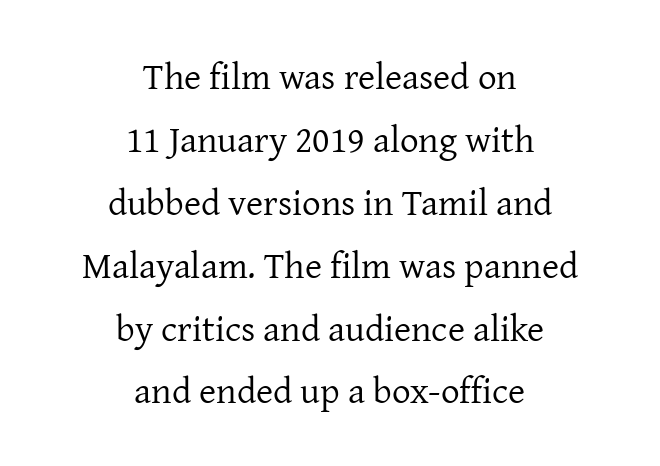
{"serif": "yes", "italic": "no", "bold": "no", "weight": "regular", "width": "normal", "stroke_contrast": "low", "x_height": "medium", "monospaced": "no", "underline": "no", "align": "center", "line_spacing": "normal", "line_spacing_ratio": 1.7, "letter_spacing": "normal", "letter_spacing_em": 0.0, "glyph_px": 37}
